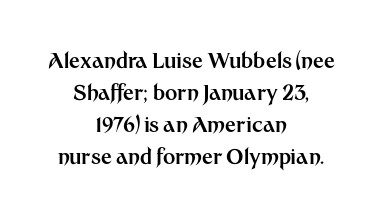
The image shows 21 px bold type, upright; set centered, normal line spacing (1.53x), normal letter spacing, not underlined.
